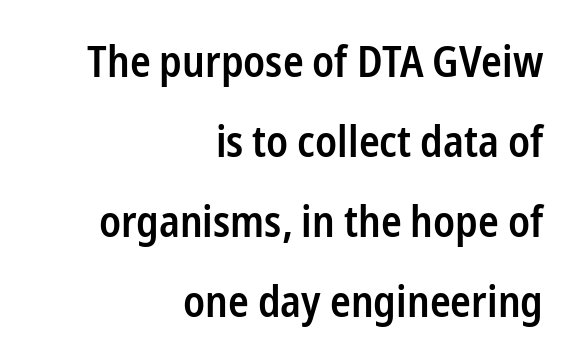
Spacing between characters is what you'd get straight out of the box. Varying glyph widths throughout — classic text-font behaviour. A somewhat darkened texture: the type is semibold rather than bold. This is roman type, the default non-slanted kind.
